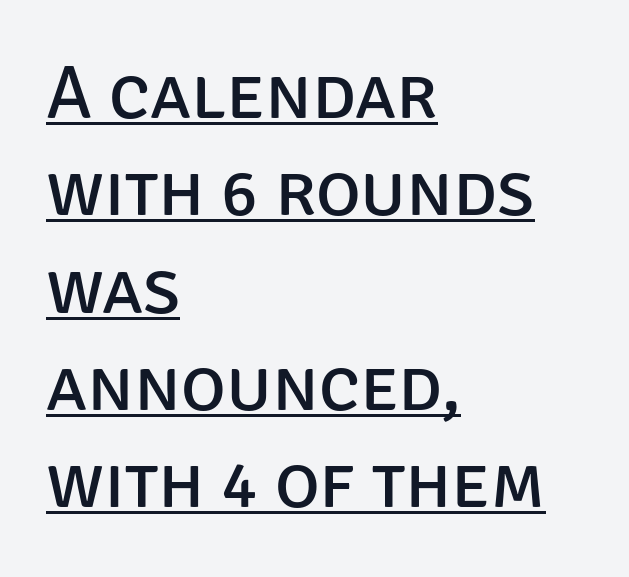
{"serif": "no", "italic": "no", "bold": "no", "weight": "regular", "width": "normal", "stroke_contrast": "low", "x_height": "large", "monospaced": "no", "underline": "yes", "align": "left", "line_spacing": "normal", "line_spacing_ratio": 1.28, "letter_spacing": "normal", "letter_spacing_em": 0.0, "glyph_px": 76}
